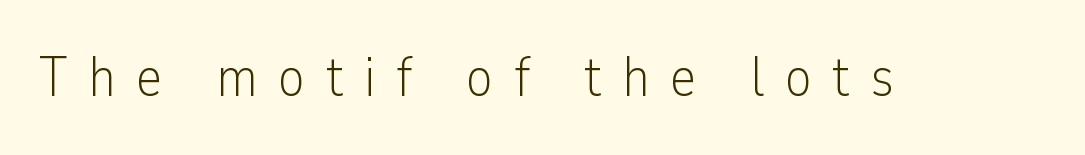
The image shows 56 px light, condensed sans-serif type, upright; set unusually wide letter spacing (+0.37 em), not underlined; low stroke contrast and a medium x-height.
